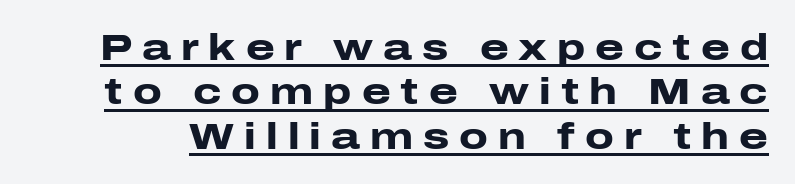
Q: Is the text bold? A: Yes.
Q: Is the text italic (slanted)? A: No, it is upright.
Q: Is the typeface a serif or a sans-serif typeface? A: Sans-serif.
Q: Is the text underlined? A: Yes.
Q: Is the spacing between letters normal or unusually wide? A: Unusually wide.
Q: Width (condensed, normal, or wide)? A: Wide.
Q: Stroke contrast? A: Low.
Q: x-height? A: Medium.
Q: Monospaced? A: No.
